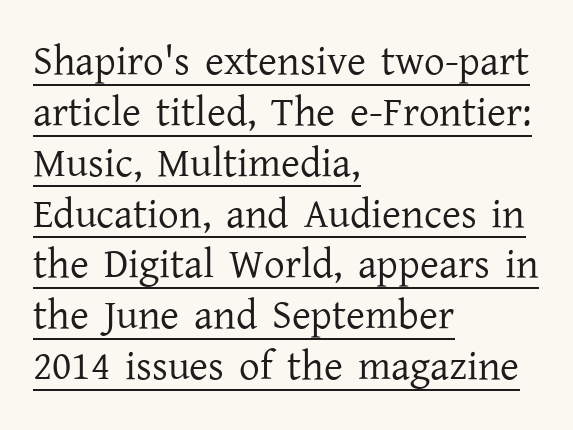
Stroke terminals: seriffed. The passage shown is typed in a proportional face where columns would drift. Ascenders rise straight up at ninety degrees. Students, observe the line beneath the letters — that is underlining. All the whitespace from short lines collects on the right. The type is set solid horizontally, with unmodified tracking.
